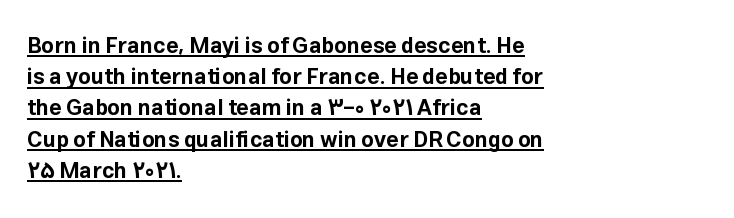
Regular leading. This sample carries an underscore along the baseline area. Each word holds together tightly as a unit, with standard inter-letter gaps. Posture: straight, roman, zero tilt. Alignment: flush left.
